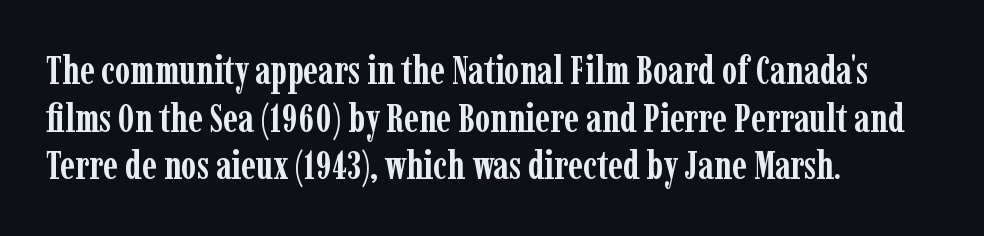
The image shows 39 px semibold, condensed serif type, upright; set left-aligned, line spacing 1.22x, normal letter spacing, not underlined; low stroke contrast and a medium x-height.
